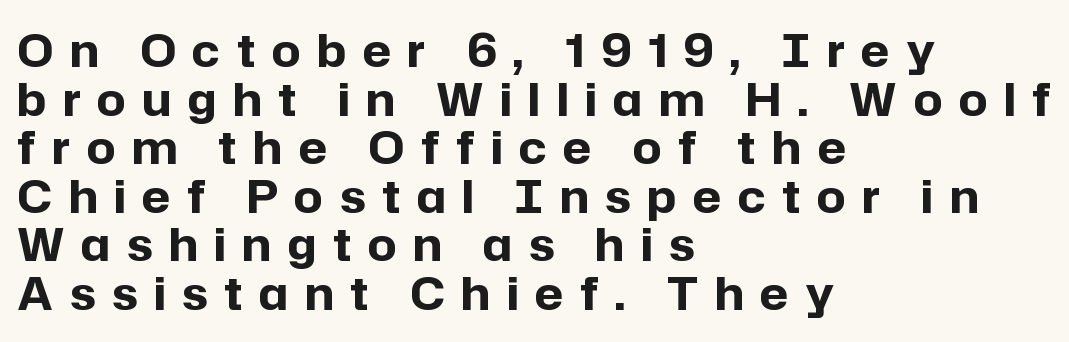
A clean baseline with only descenders dipping below it. Each letter keeps its own natural width here, so spacing adapts to shape. Unlike a traditional serif, this face leaves its strokes unadorned. The compositor pushed each line to the left boundary. Caption: bold face, heavy strokes. This is roman type, the default non-slanted kind.
